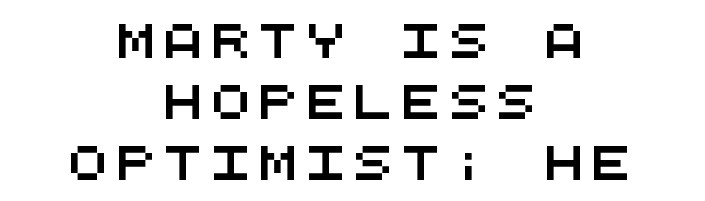
The tracking jumps out immediately: characters are airy and widely separated. The setting favours the middle, as headings and verse often do. The font family rendered here belongs to the sans-serif group. Monospaced: the letters line up in strict vertical columns. The space directly below the letters is spotless.
